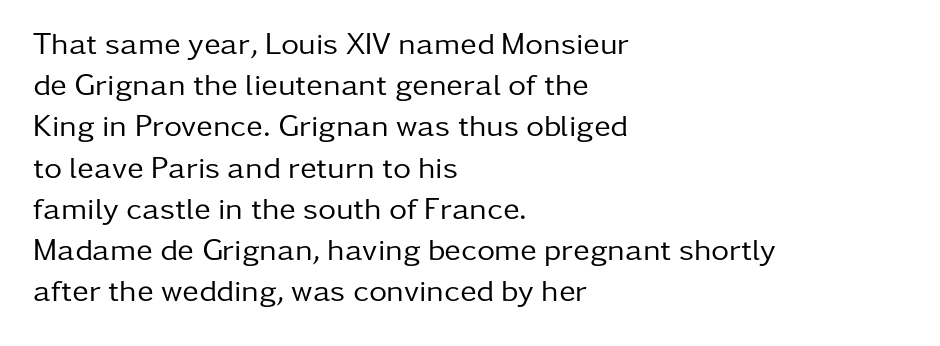
The image shows 31 px regular-weight sans-serif type, upright; set left-aligned, normal line spacing (1.33x), normal letter spacing, not underlined; low stroke contrast and a medium x-height.
